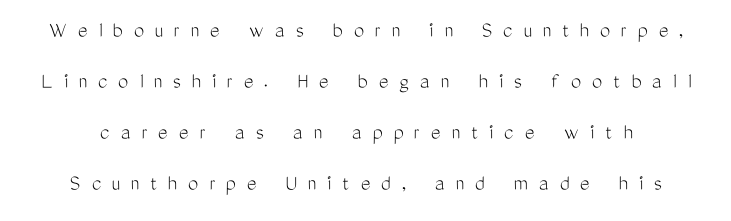
{"italic": "no", "bold": "no", "underline": "no", "line_spacing": "loose", "line_spacing_ratio": 2.22, "letter_spacing": "wide", "letter_spacing_em": 0.47, "glyph_px": 23}
